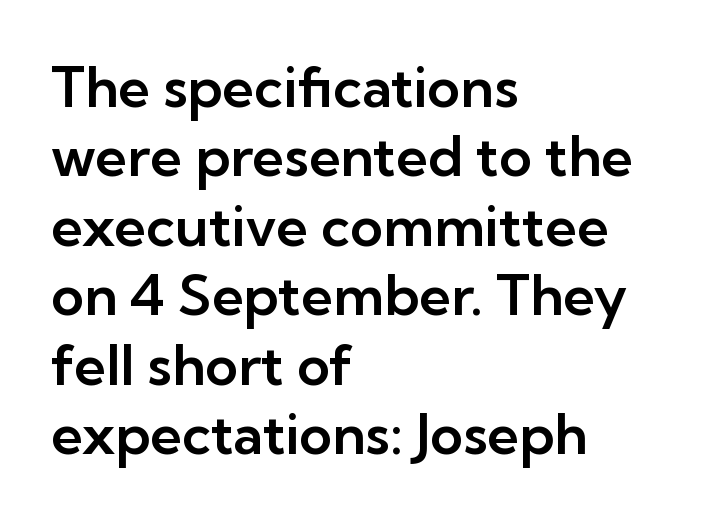
Q: Is the text italic (slanted)? A: No, it is upright.
Q: Is the typeface a serif or a sans-serif typeface? A: Sans-serif.
Q: Is the text underlined? A: No.
Q: How is the paragraph aligned? A: Left-aligned.
Q: Is the spacing between letters normal or unusually wide? A: Normal.
Q: Width (condensed, normal, or wide)? A: Normal.
Q: Stroke contrast? A: Low.
Q: x-height? A: Medium.
Q: Monospaced? A: No.
